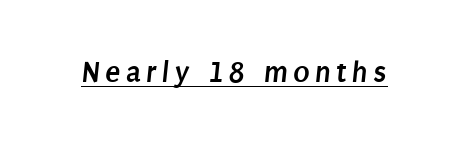
The image shows 31 px semibold, condensed sans-serif type; set underlined; low stroke contrast and a large x-height.
